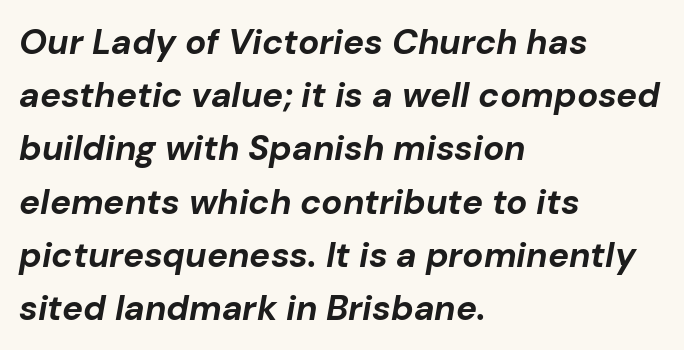
{"italic": "yes", "lean": "right", "slant_degrees": 10, "bold": "yes", "weight": "bold", "width": "normal", "stroke_contrast": "low", "x_height": "medium", "monospaced": "no", "underline": "no", "align": "left", "line_spacing": "normal", "line_spacing_ratio": 1.52, "letter_spacing": "normal", "letter_spacing_em": 0.0, "glyph_px": 35}
